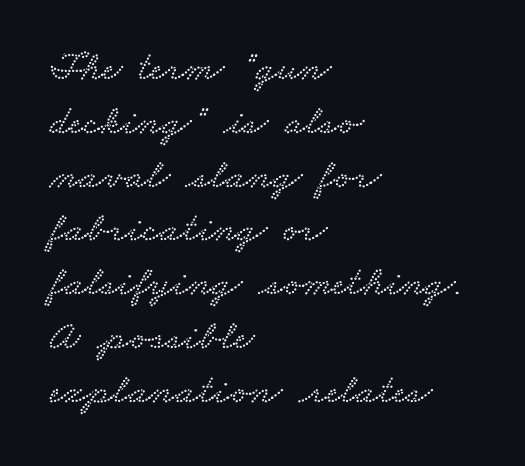
Q: Is the typeface a serif or a sans-serif typeface? A: Serif.
Q: Is the text underlined? A: No.
Q: How is the paragraph aligned? A: Left-aligned.
Q: Is the spacing between letters normal or unusually wide? A: Normal.
Q: Is the spacing between lines tight, normal or loose? A: Normal.
Q: Width (condensed, normal, or wide)? A: Wide.
Q: Stroke contrast? A: Low.
Q: x-height? A: Small.
Q: Monospaced? A: No.
